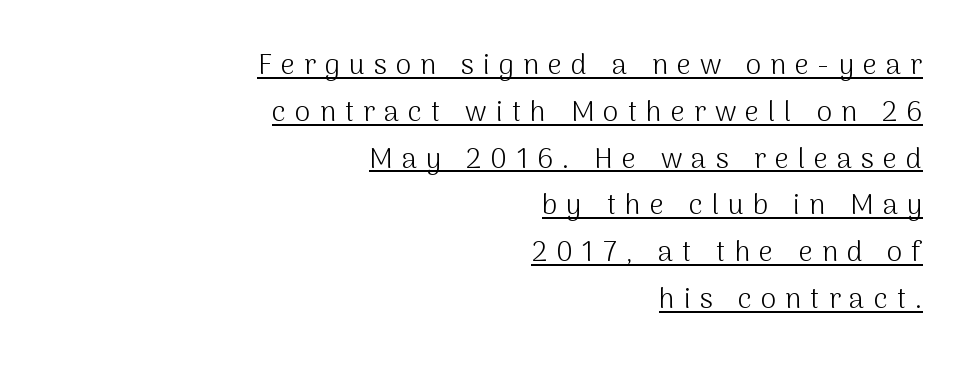
Does a line run under the words? Yes, clearly. Letter spacing: wide. Right-aligned paragraph, ragged on the left. Looks like regular typesetting: each glyph gets only the width it needs. The designer went with a sans here, leaving each stem footless.
